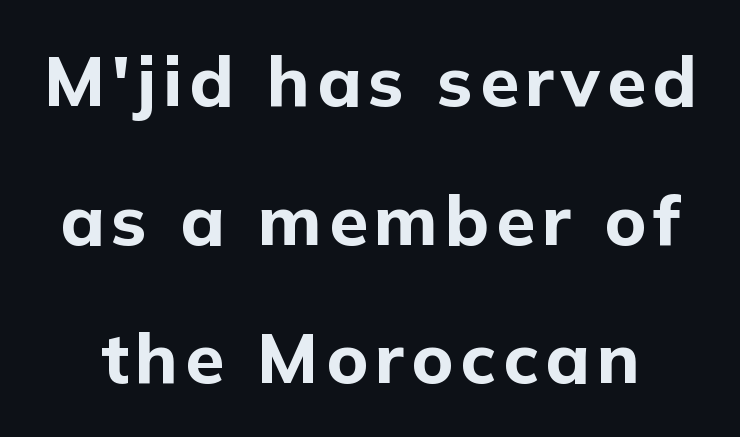
{"serif": "no", "italic": "no", "bold": "yes", "weight": "bold", "width": "normal", "stroke_contrast": "low", "x_height": "medium", "monospaced": "no", "underline": "no", "line_spacing": "loose", "line_spacing_ratio": 1.98, "glyph_px": 70}
